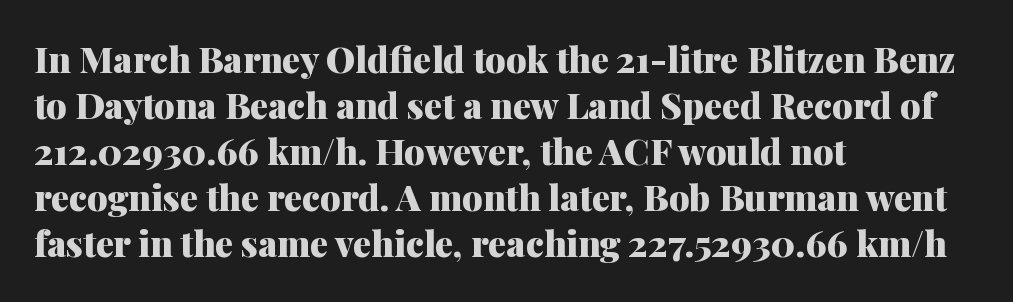
Q: Is the text bold? A: Yes.
Q: Is the text italic (slanted)? A: No, it is upright.
Q: Is the typeface a serif or a sans-serif typeface? A: Serif.
Q: Is the text underlined? A: No.
Q: How is the paragraph aligned? A: Left-aligned.
Q: Is the spacing between letters normal or unusually wide? A: Normal.
Q: Is the spacing between lines tight, normal or loose? A: Normal.
Q: Width (condensed, normal, or wide)? A: Normal.
Q: Stroke contrast? A: Medium.
Q: x-height? A: Medium.
Q: Monospaced? A: No.
